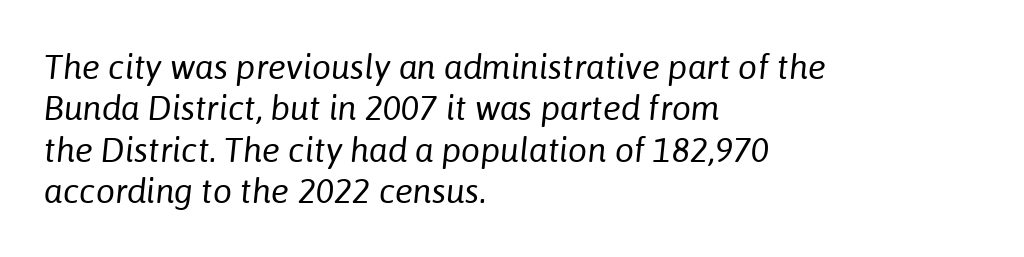
Q: Is the text bold? A: No.
Q: Is the text italic (slanted)? A: Yes, it leans right by about 6 degrees.
Q: Is the text underlined? A: No.
Q: How is the paragraph aligned? A: Left-aligned.
Q: Is the spacing between letters normal or unusually wide? A: Normal.
Q: Width (condensed, normal, or wide)? A: Normal.
Q: Stroke contrast? A: Low.
Q: x-height? A: Medium.
Q: Monospaced? A: No.
